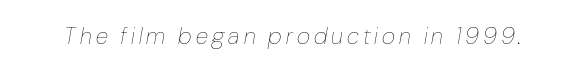
Q: Is the text bold? A: No.
Q: Is the text italic (slanted)? A: Yes, it leans right by about 10 degrees.
Q: Is the text underlined? A: No.
